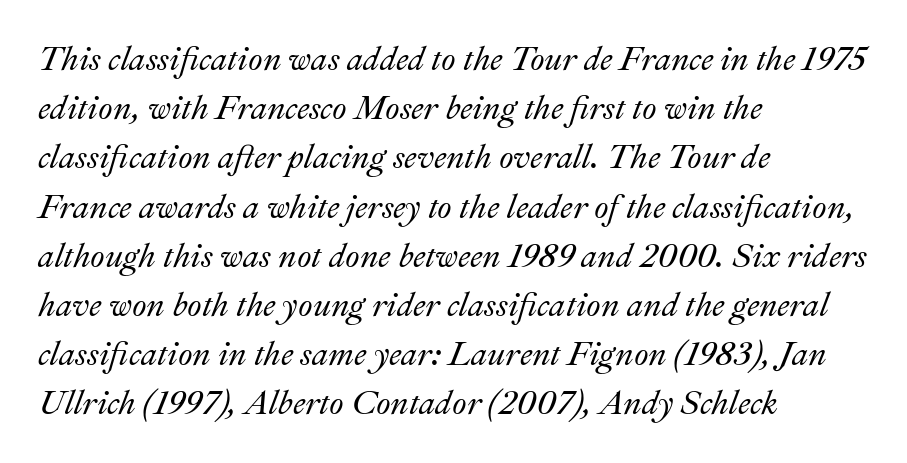
Q: Is the text italic (slanted)? A: Yes, it leans right by about 22 degrees.
Q: Is the text underlined? A: No.
Q: How is the paragraph aligned? A: Left-aligned.
Q: Is the spacing between letters normal or unusually wide? A: Normal.
Q: Is the spacing between lines tight, normal or loose? A: Normal.
Q: Width (condensed, normal, or wide)? A: Normal.
Q: Stroke contrast? A: Medium.
Q: x-height? A: Small.
Q: Monospaced? A: No.
